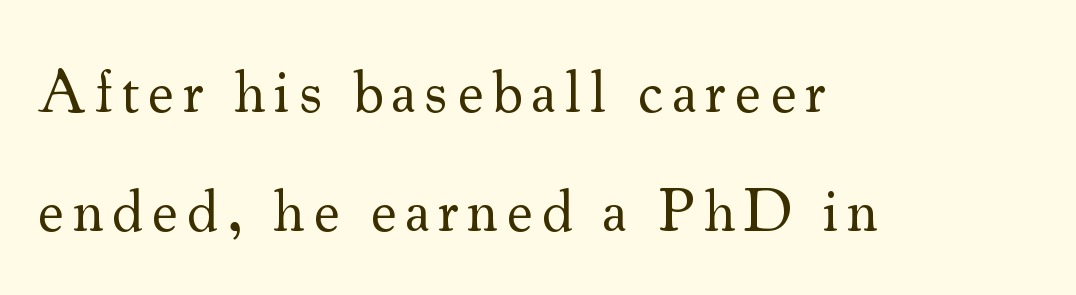
The letters stand upright; this is a roman face. The space directly below the letters is spotless. These lines are rendered in a variable-pitch font. A serif font was chosen for this passage.
